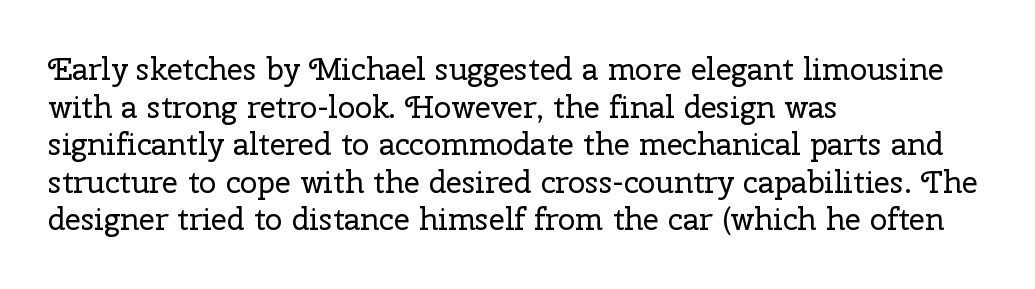
Q: Is the text bold? A: No.
Q: Is the text italic (slanted)? A: No, it is upright.
Q: Is the typeface a serif or a sans-serif typeface? A: Serif.
Q: Is the text underlined? A: No.
Q: How is the paragraph aligned? A: Left-aligned.
Q: Is the spacing between letters normal or unusually wide? A: Normal.
Q: Width (condensed, normal, or wide)? A: Normal.
Q: Stroke contrast? A: Low.
Q: x-height? A: Medium.
Q: Monospaced? A: No.
